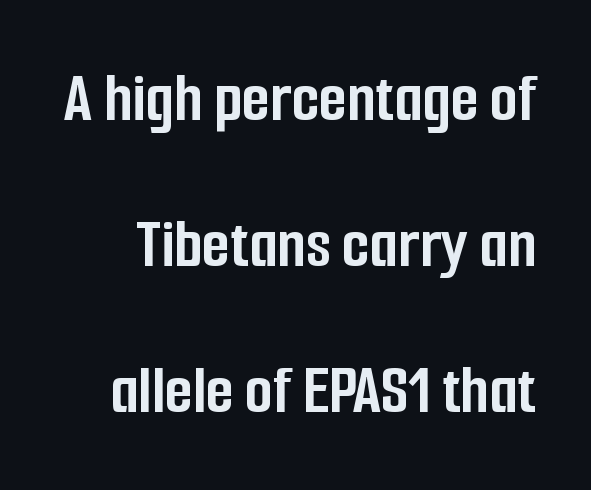
{"serif": "no", "italic": "no", "bold": "yes", "weight": "semibold", "width": "condensed", "stroke_contrast": "low", "x_height": "medium", "monospaced": "no", "underline": "no", "line_spacing": "loose", "line_spacing_ratio": 2.03, "letter_spacing": "normal", "letter_spacing_em": 0.0, "glyph_px": 72}
